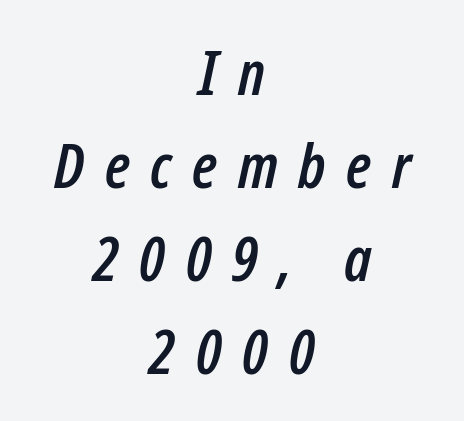
Q: Is the text italic (slanted)? A: Yes, it leans right by about 12 degrees.
Q: Is the text underlined? A: No.
Q: How is the paragraph aligned? A: Centered.
Q: Is the spacing between letters normal or unusually wide? A: Unusually wide.
Q: Is the spacing between lines tight, normal or loose? A: Normal.
Q: Width (condensed, normal, or wide)? A: Condensed.
Q: Stroke contrast? A: Low.
Q: x-height? A: Medium.
Q: Monospaced? A: No.
